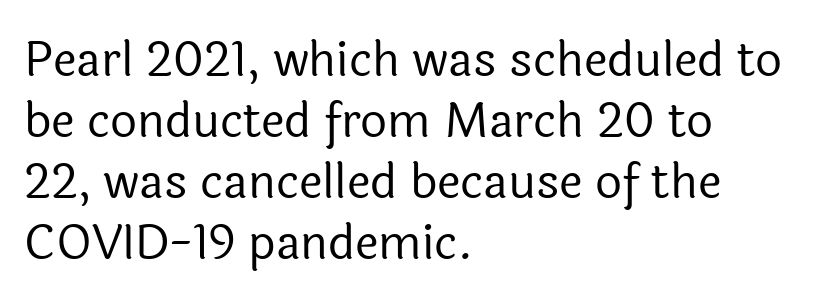
{"serif": "no", "italic": "no", "bold": "no", "weight": "regular", "width": "normal", "x_height": "medium", "monospaced": "no", "underline": "no", "align": "left", "line_spacing": "normal", "line_spacing_ratio": 1.3, "letter_spacing": "normal", "letter_spacing_em": 0.0, "glyph_px": 47}
